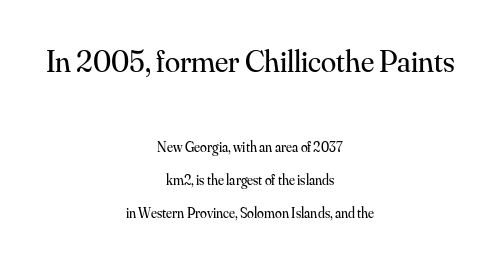
Q: Is the text bold? A: No.
Q: Is the text italic (slanted)? A: No, it is upright.
Q: Is the typeface a serif or a sans-serif typeface? A: Serif.
Q: Is the text underlined? A: No.
Q: How is the paragraph aligned? A: Centered.
Q: Is the spacing between letters normal or unusually wide? A: Normal.
Q: Is the spacing between lines tight, normal or loose? A: Loose.
Q: Which block of text is set in a larger size, the first (top) or the second (bottom)? A: The first (top) one.
Q: Width (condensed, normal, or wide)? A: Normal.
Q: Stroke contrast? A: Medium.
Q: x-height? A: Small.
Q: Monospaced? A: No.
